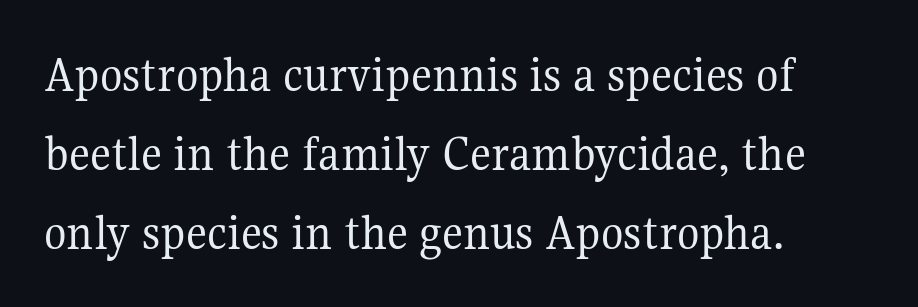
The image shows 52 px regular-weight serif type, upright; set left-aligned, normal line spacing (1.52x), normal letter spacing, not underlined; medium stroke contrast and a medium x-height.
